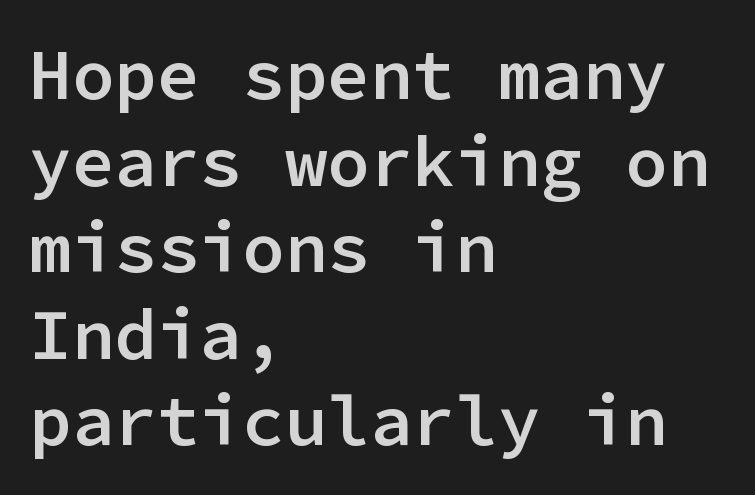
The lines in this sample share a left origin and differ only in where they stop. Rendered with straight, roman letterforms. This is sans-serif lettering, the kind often seen on screens and signage. You could count columns in this text — the font is strictly monospaced. Students, this is semibold: more ink than regular, less than bold. The type is set solid horizontally, with unmodified tracking.
